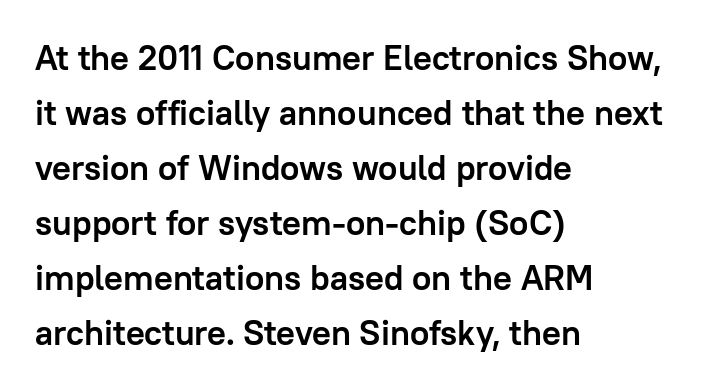
{"serif": "no", "italic": "no", "bold": "yes", "weight": "semibold", "width": "normal", "stroke_contrast": "low", "x_height": "medium", "monospaced": "no", "underline": "no", "align": "left", "line_spacing": "normal", "line_spacing_ratio": 1.57, "letter_spacing": "normal", "letter_spacing_em": 0.0, "glyph_px": 35}
